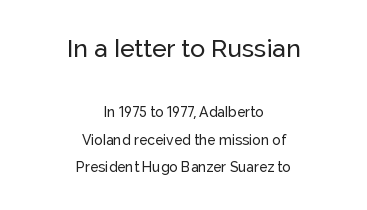
Decoration check: the copy has no underline. The passage shown stacks its lines with a broad gap. This is the regular roman posture of the typeface. Is the block centered? Yes — each line is placed symmetrically about the middle. Default kerning and tracking; the words read as compact shapes. Type size steps down from the first block to the second.
